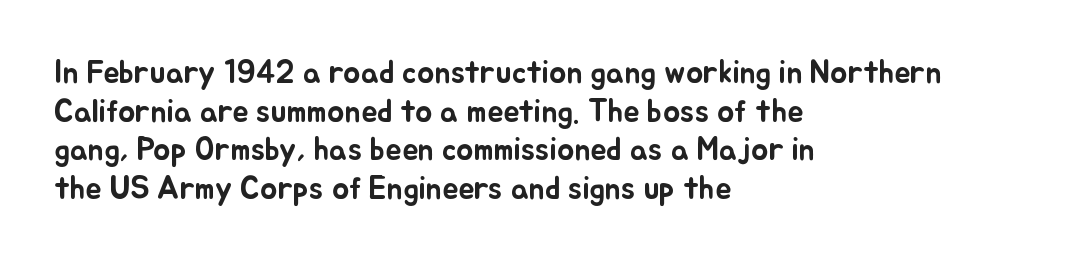
{"italic": "no", "width": "normal", "stroke_contrast": "low", "x_height": "small", "monospaced": "no", "underline": "no", "align": "left", "line_spacing_ratio": 1.21, "letter_spacing": "normal", "letter_spacing_em": 0.0, "glyph_px": 32}
